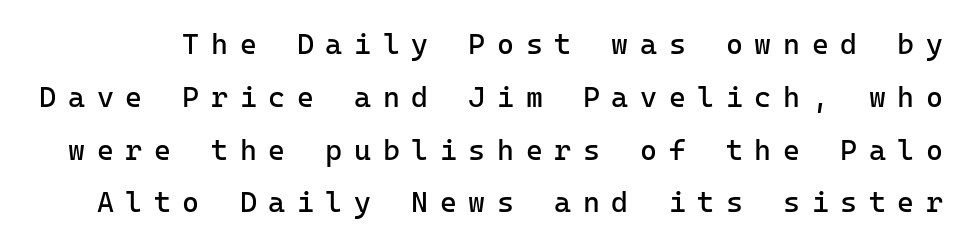
The image shows 29 px regular-weight sans-serif type, upright; set line spacing 1.82x, unusually wide letter spacing (+0.4 em), not underlined; low stroke contrast and a medium x-height.
